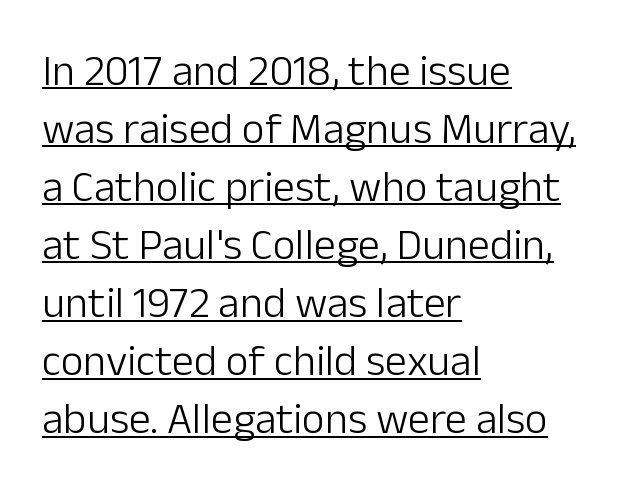
The image shows 44 px light sans-serif type, upright; set left-aligned, normal line spacing (1.32x), normal letter spacing, underlined; low stroke contrast and a medium x-height.
